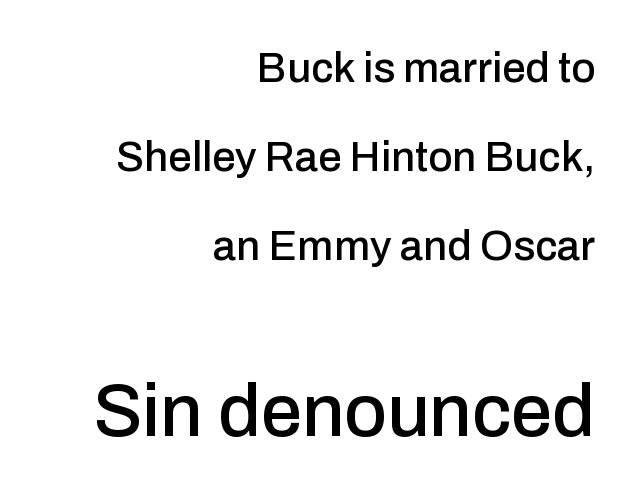
The image shows 74 px sans-serif type, upright; set right-aligned, loose line spacing (2.12x), normal letter spacing, not underlined; the second (bottom) block is 1.76x larger; low stroke contrast and a medium x-height.
